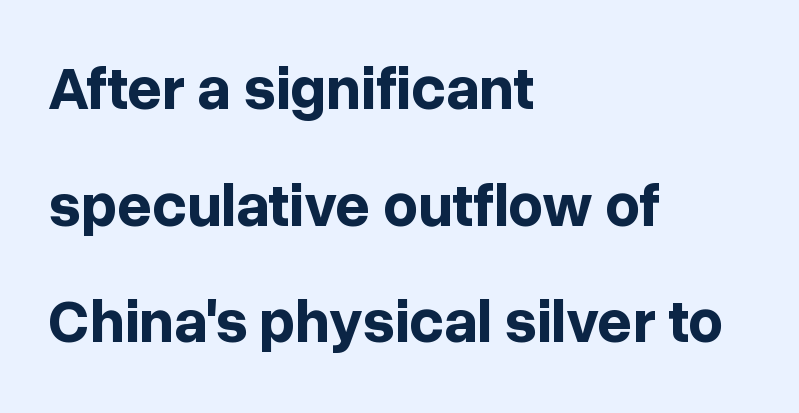
A typesetter would label this face a sans. These lines are rendered in a variable-pitch font. Visually the block forms a straight wall on the left and a jagged coastline on the right. The typesetting leans heavy: a genuine bold.
